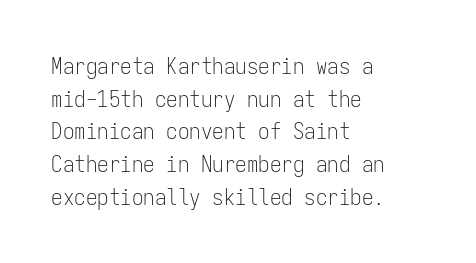
{"italic": "no", "bold": "no", "underline": "no", "align": "left", "line_spacing": "normal", "line_spacing_ratio": 1.42, "letter_spacing": "normal", "letter_spacing_em": 0.0, "glyph_px": 23}
